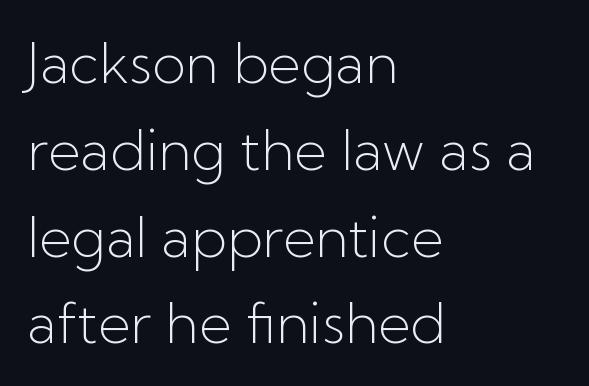
Q: Is the text bold? A: No.
Q: Is the text italic (slanted)? A: No, it is upright.
Q: Is the typeface a serif or a sans-serif typeface? A: Sans-serif.
Q: Is the text underlined? A: No.
Q: How is the paragraph aligned? A: Left-aligned.
Q: Is the spacing between letters normal or unusually wide? A: Normal.
Q: Is the spacing between lines tight, normal or loose? A: Normal.
Q: Width (condensed, normal, or wide)? A: Normal.
Q: Stroke contrast? A: Low.
Q: x-height? A: Medium.
Q: Monospaced? A: No.
